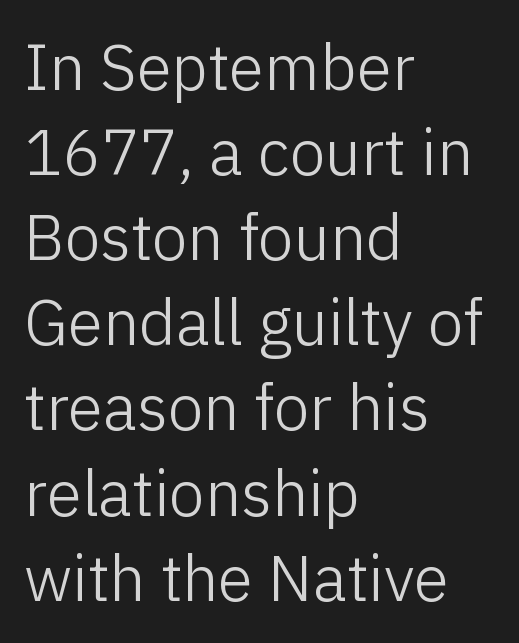
{"serif": "no", "italic": "no", "bold": "no", "weight": "light", "width": "normal", "stroke_contrast": "low", "x_height": "medium", "monospaced": "no", "underline": "no", "align": "left", "line_spacing": "normal", "line_spacing_ratio": 1.33, "letter_spacing": "normal", "letter_spacing_em": 0.0, "glyph_px": 64}
